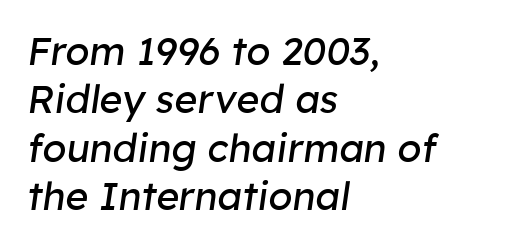
Q: Is the text bold? A: No.
Q: Is the text italic (slanted)? A: Yes, it leans right by about 8 degrees.
Q: Is the text underlined? A: No.
Q: How is the paragraph aligned? A: Left-aligned.
Q: Is the spacing between letters normal or unusually wide? A: Normal.
Q: Width (condensed, normal, or wide)? A: Normal.
Q: Stroke contrast? A: Low.
Q: x-height? A: Medium.
Q: Monospaced? A: No.
